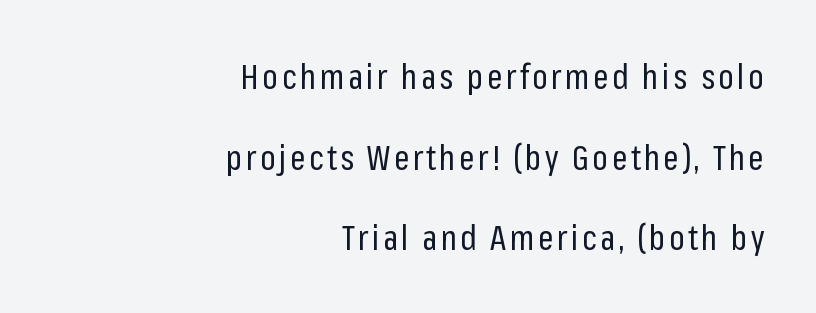
{"serif": "no", "italic": "no", "bold": "no", "weight": "regular", "width": "condensed", "stroke_contrast": "low", "x_height": "medium", "monospaced": "no", "underline": "no", "align": "right", "line_spacing": "loose", "line_spacing_ratio": 2.37, "glyph_px": 34}
